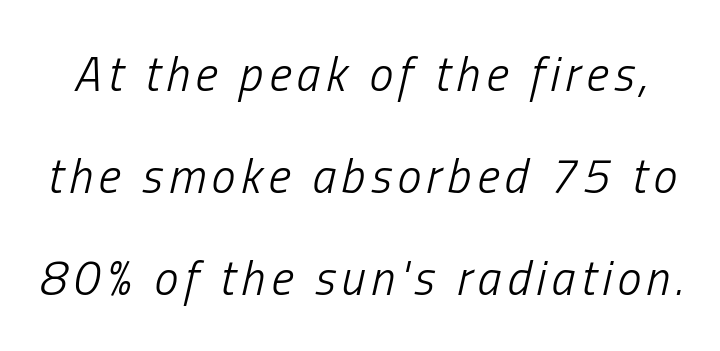
Q: Is the text bold? A: No.
Q: Is the text italic (slanted)? A: Yes, it leans right by about 13 degrees.
Q: Is the text underlined? A: No.
Q: Is the spacing between lines tight, normal or loose? A: Loose.
Q: Width (condensed, normal, or wide)? A: Condensed.
Q: Stroke contrast? A: Low.
Q: x-height? A: Medium.
Q: Monospaced? A: No.
